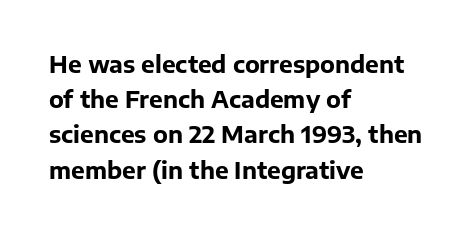
Each new line begins a customary step beneath the previous one. This rendering leaves character spacing at its baseline value. The lettering stays uniformly vertical, giving the passage a roman look. This rendering features lettering with no underline. A student would call this left alignment; a typographer would say flush left, rag right. Is the type bold? Yes — the strokes are clearly thick and heavy.
